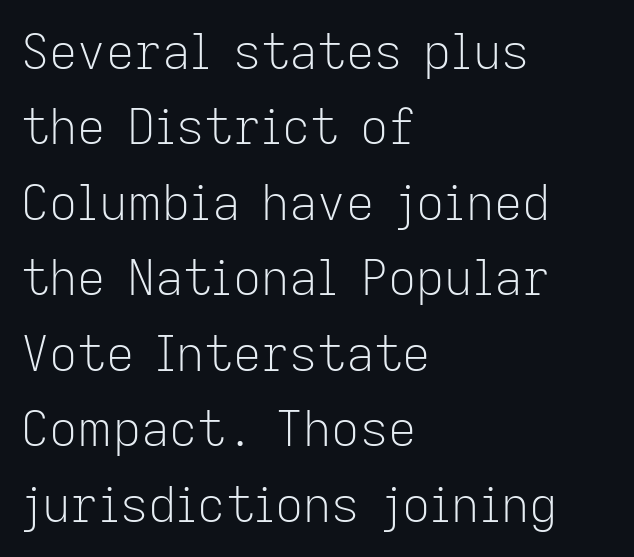
The axis of the letterforms is exactly vertical. Stem width sits at or under what a default text font uses. Normally led — the rows are evenly, conventionally spaced. These lines are composed in type without serifs. Nobody touched the tracking dial on this one.
